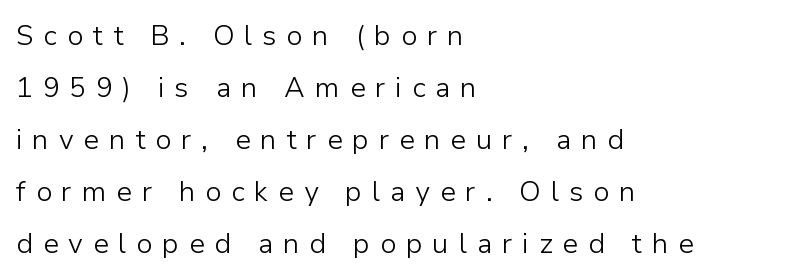
{"serif": "no", "italic": "no", "bold": "no", "weight": "light", "width": "normal", "stroke_contrast": "low", "x_height": "medium", "monospaced": "no", "underline": "no", "align": "left", "line_spacing_ratio": 1.86, "letter_spacing": "wide", "letter_spacing_em": 0.35, "glyph_px": 28}
